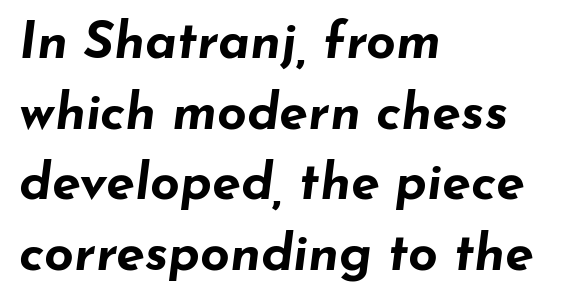
Q: Is the text bold? A: Yes.
Q: Is the text italic (slanted)? A: Yes, it leans right by about 7 degrees.
Q: Is the text underlined? A: No.
Q: How is the paragraph aligned? A: Left-aligned.
Q: Is the spacing between letters normal or unusually wide? A: Normal.
Q: Is the spacing between lines tight, normal or loose? A: Normal.
Q: Width (condensed, normal, or wide)? A: Wide.
Q: Stroke contrast? A: Low.
Q: x-height? A: Small.
Q: Monospaced? A: No.
